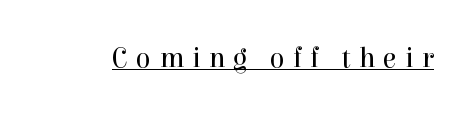
{"serif": "yes", "italic": "no", "bold": "no", "weight": "regular", "width": "normal", "stroke_contrast": "high", "x_height": "medium", "monospaced": "no", "underline": "yes", "letter_spacing": "wide", "letter_spacing_em": 0.29, "glyph_px": 28}
